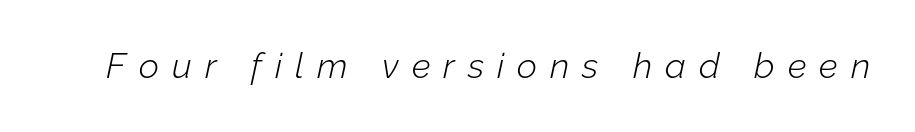
The image shows 35 px light type, italic (leaning right); set unusually wide letter spacing (+0.37 em), not underlined; low stroke contrast and a medium x-height.
